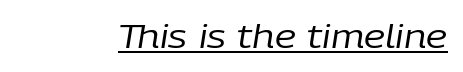
Is this a fixed-width face? No — the glyphs have proportional, varying widths. Somebody hit Ctrl+U on this one — the words are underlined. Observe the ordinary spacing: letters are neighbours, not strangers. Counters stay open thanks to moderate or lighter strokes. Style check: oblique.
